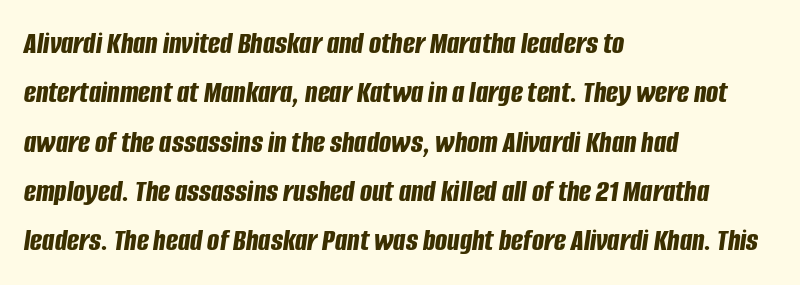
The image shows 32 px bold, condensed type, italic (leaning right); set left-aligned, normal line spacing (1.54x), normal letter spacing, not underlined; low stroke contrast and a large x-height.
